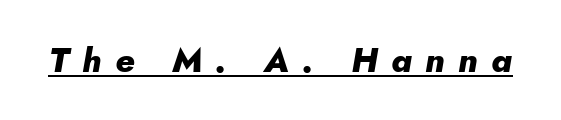
The image shows 34 px heavy type, italic (leaning right); set unusually wide letter spacing (+0.4 em), underlined; low stroke contrast and a small x-height.
